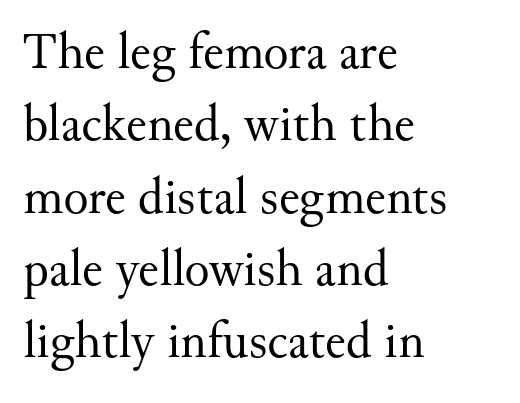
{"serif": "yes", "italic": "no", "bold": "no", "weight": "regular", "width": "normal", "stroke_contrast": "medium", "x_height": "small", "monospaced": "no", "underline": "no", "align": "left", "line_spacing": "normal", "line_spacing_ratio": 1.39, "letter_spacing": "normal", "letter_spacing_em": 0.0, "glyph_px": 52}
